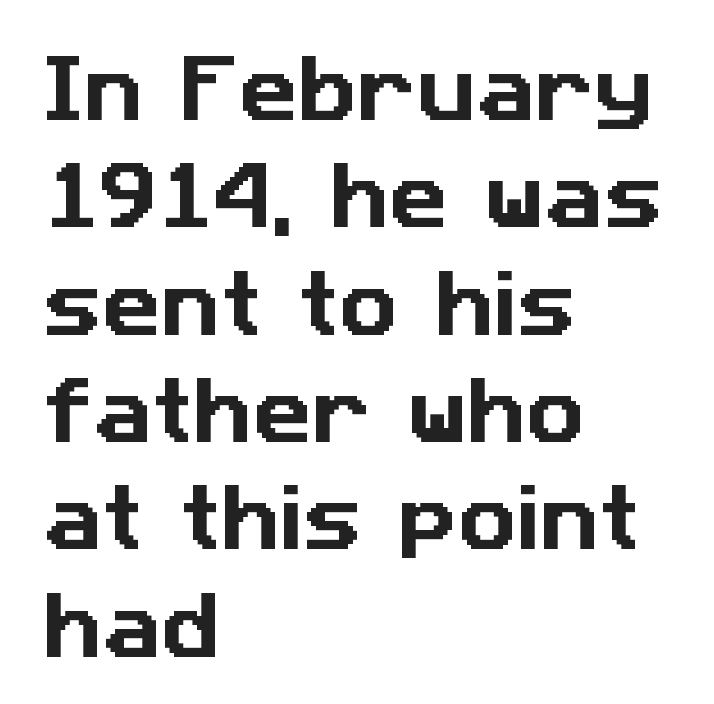
Words float on clear page, feet unadorned. This rendering leaves character spacing at its baseline value. The paragraph has a hard left edge and a soft right edge. This sample has the flowing, uneven cadence of proportional lettering. The designer left line spacing at the default.
